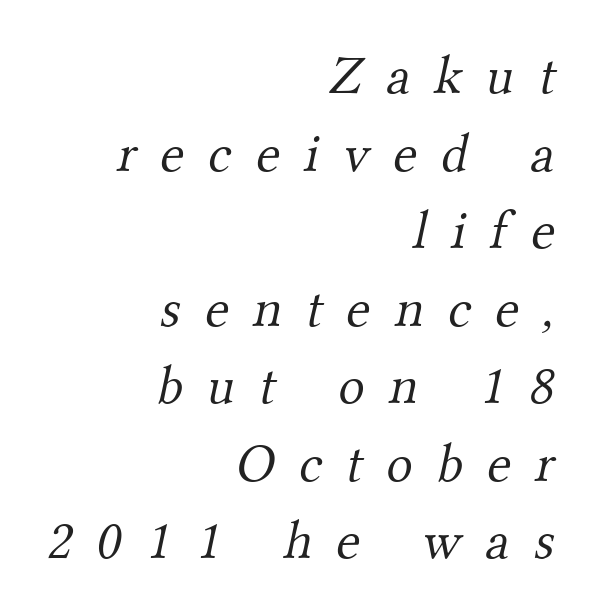
Q: Is the text bold? A: No.
Q: Is the typeface a serif or a sans-serif typeface? A: Serif.
Q: Is the text underlined? A: No.
Q: How is the paragraph aligned? A: Right-aligned.
Q: Is the spacing between letters normal or unusually wide? A: Unusually wide.
Q: Is the spacing between lines tight, normal or loose? A: Normal.
Q: Width (condensed, normal, or wide)? A: Normal.
Q: Stroke contrast? A: Medium.
Q: x-height? A: Small.
Q: Monospaced? A: No.
